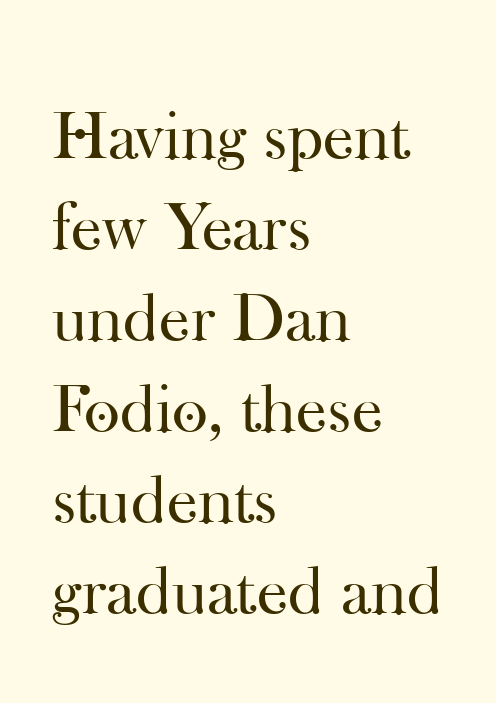
The image shows 69 px regular-weight serif type, upright; set left-aligned, normal line spacing (1.32x), normal letter spacing, not underlined; high stroke contrast and a small x-height.
